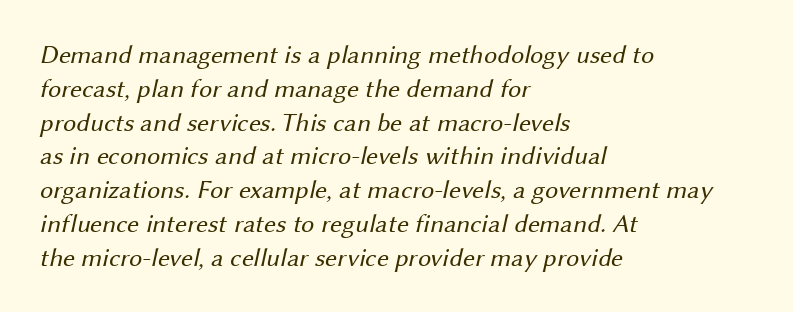
Q: Is the text bold? A: No.
Q: Is the text underlined? A: No.
Q: How is the paragraph aligned? A: Left-aligned.
Q: Is the spacing between letters normal or unusually wide? A: Normal.
Q: Is the spacing between lines tight, normal or loose? A: Normal.
